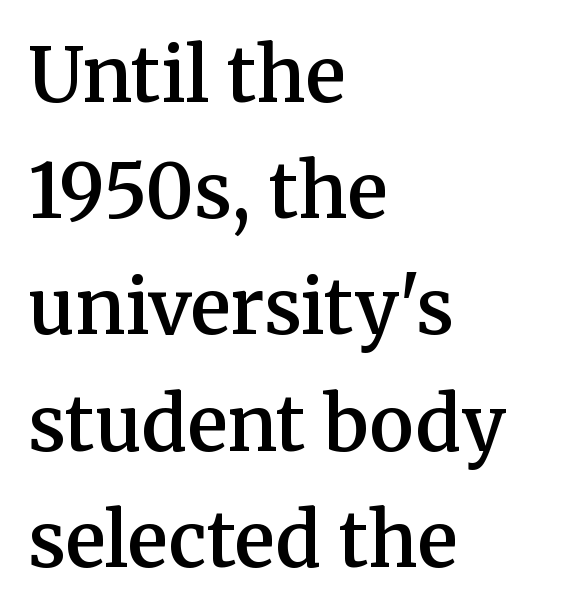
The image shows 75 px semibold serif type, upright; set left-aligned, normal line spacing (1.55x), normal letter spacing, not underlined; medium stroke contrast and a medium x-height.
